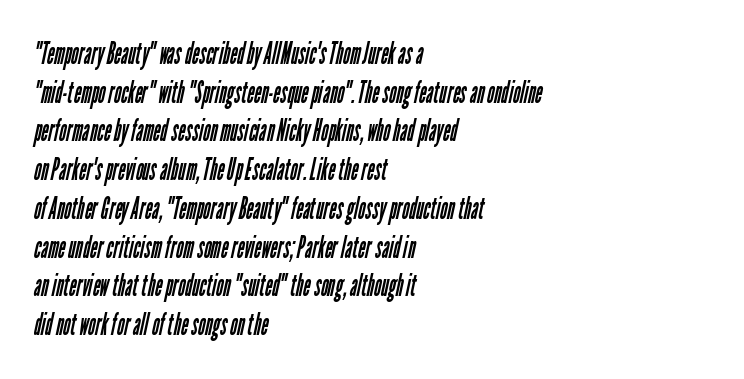
Line beginnings align vertically; line endings do not. These lines keep a tight, regular rhythm from letter to letter. Grotesque or geometric, the face here clearly has no serifs. Heft: none added — not bold. Words float on clear page, feet unadorned.
